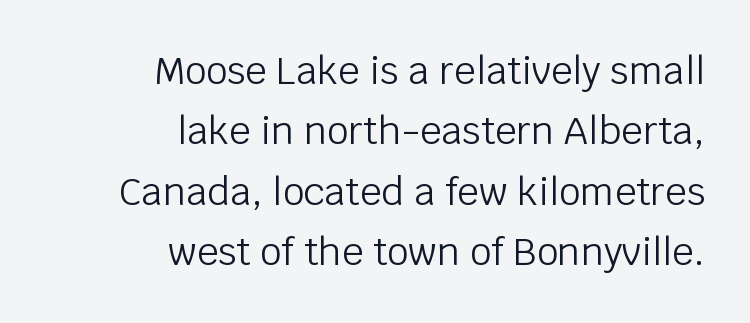
Underline: absent. Interline gaps are of average width in this sample. Here the glyphs are tracked normally, forming tight word shapes. Layout note: lines flush right. A quiet, ordinary-to-light weight characterises the typeface. This sample uses a sans-serif face.
